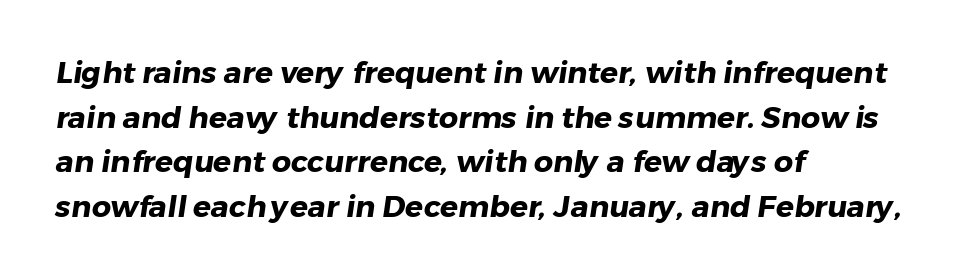
{"serif": "no", "bold": "yes", "weight": "heavy", "width": "normal", "stroke_contrast": "low", "x_height": "medium", "monospaced": "no", "underline": "no", "align": "left", "line_spacing": "normal", "line_spacing_ratio": 1.49, "letter_spacing": "normal", "letter_spacing_em": 0.0, "glyph_px": 30}
